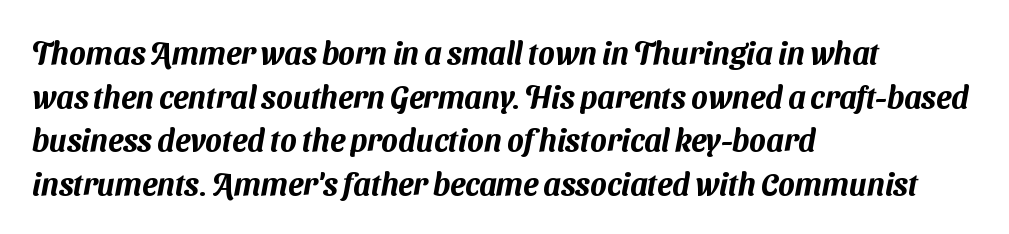
The passage shown is not underscored anywhere. Where is the straight margin? On the left. Think of a printed novel: that variable character pitch is what you see here. Baseline-to-baseline distance is the conventional proportion of letter height. Nothing unusual about the tracking: characters are spaced as the font intends. The letters carry no serifs — their stems end cleanly without finishing strokes.
